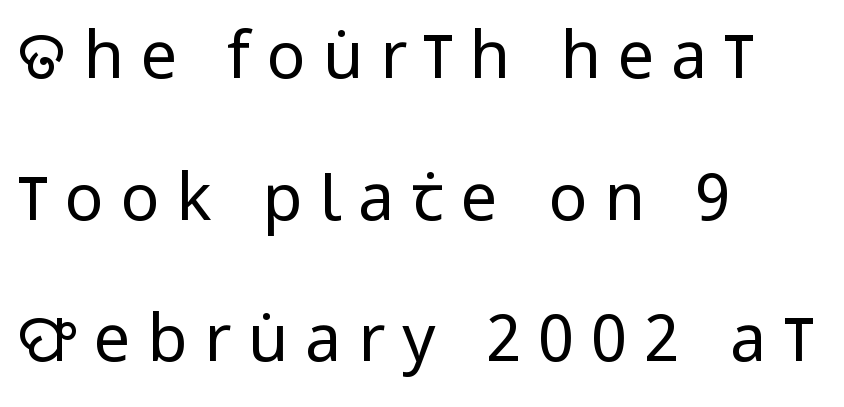
{"serif": "no", "italic": "no", "bold": "no", "weight": "regular", "width": "condensed", "stroke_contrast": "low", "x_height": "large", "monospaced": "no", "underline": "no", "align": "left", "line_spacing": "loose", "line_spacing_ratio": 2.18, "letter_spacing": "wide", "letter_spacing_em": 0.26, "glyph_px": 65}
